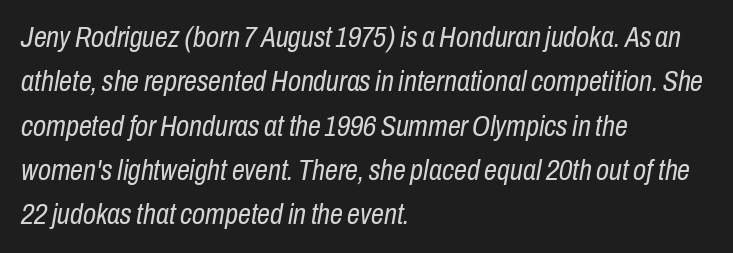
{"italic": "yes", "lean": "right", "slant_degrees": 10, "bold": "no", "weight": "regular", "width": "condensed", "stroke_contrast": "low", "x_height": "medium", "monospaced": "no", "underline": "no", "align": "left", "line_spacing": "normal", "line_spacing_ratio": 1.53, "letter_spacing": "normal", "letter_spacing_em": 0.0, "glyph_px": 29}
